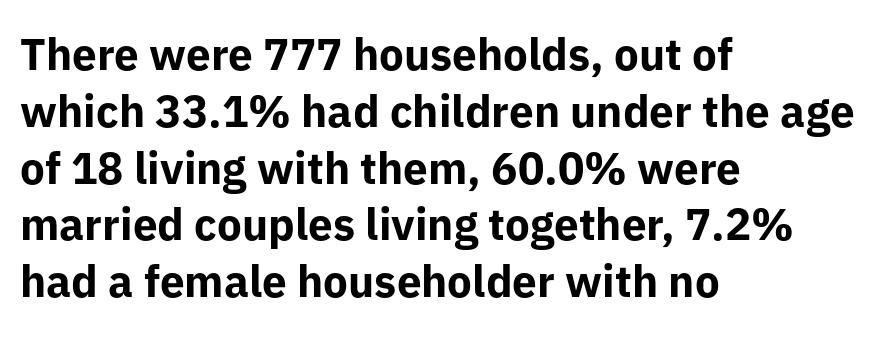
{"serif": "no", "italic": "no", "bold": "yes", "weight": "bold", "width": "normal", "stroke_contrast": "low", "x_height": "medium", "monospaced": "no", "underline": "no", "align": "left", "line_spacing": "normal", "line_spacing_ratio": 1.29, "letter_spacing": "normal", "letter_spacing_em": 0.0, "glyph_px": 44}
